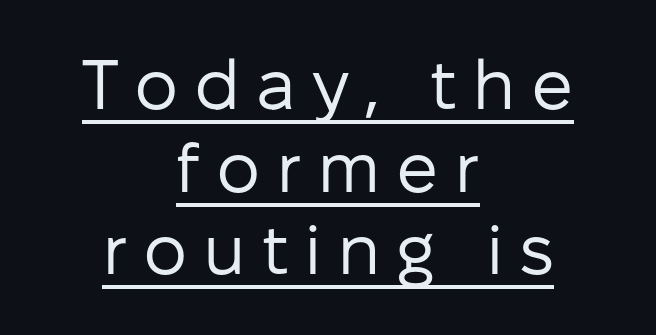
Letters have the restrained weight of plain body copy at most. Characters follow at a spacing far wider than the type designer built in. The characters display no serif detailing; their extremities are plain. Spacing verdict: proportional, widths tailored to each character. The lines are quadded center.
